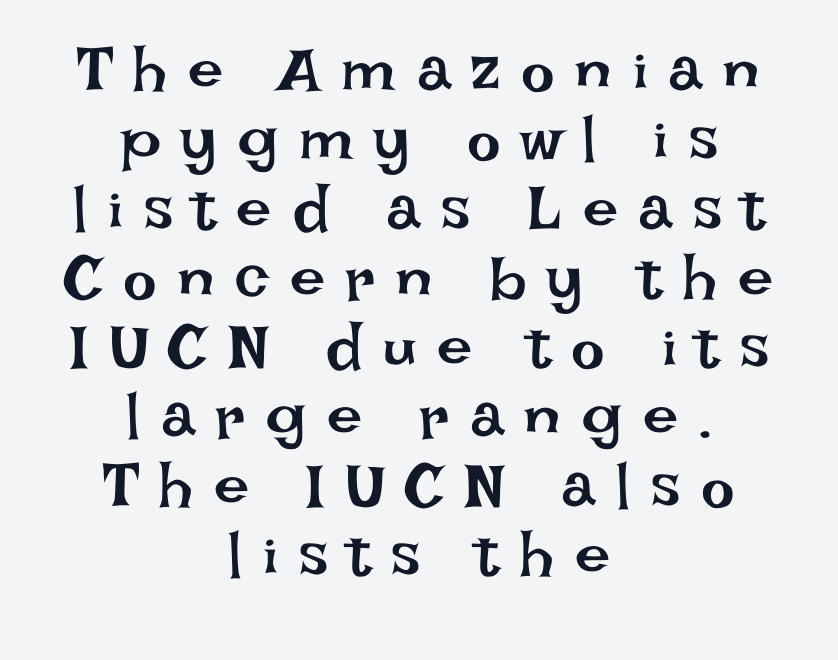
{"italic": "no", "bold": "no", "weight": "regular", "width": "normal", "stroke_contrast": "low", "x_height": "large", "monospaced": "no", "underline": "no", "align": "center", "line_spacing": "tight", "line_spacing_ratio": 1.1, "letter_spacing": "wide", "letter_spacing_em": 0.33, "glyph_px": 63}
